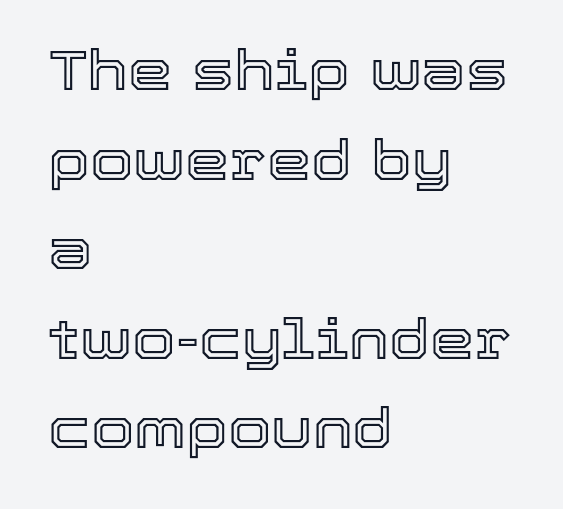
{"italic": "no", "width": "normal", "x_height": "medium", "monospaced": "no", "underline": "no", "align": "left", "line_spacing": "normal", "line_spacing_ratio": 1.6, "letter_spacing": "normal", "letter_spacing_em": 0.0, "glyph_px": 56}
